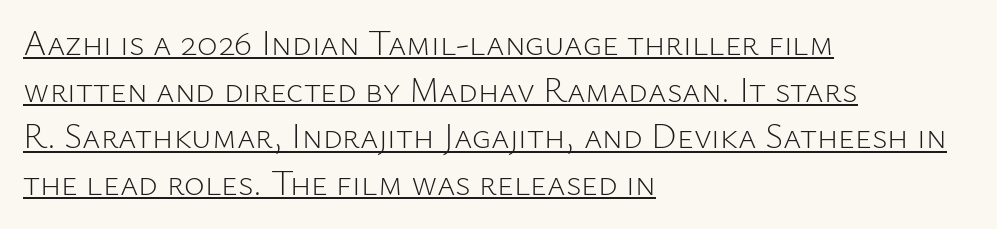
The image shows 35 px light sans-serif type, upright; set left-aligned, normal line spacing (1.33x), normal letter spacing, underlined; low stroke contrast and a medium x-height.
